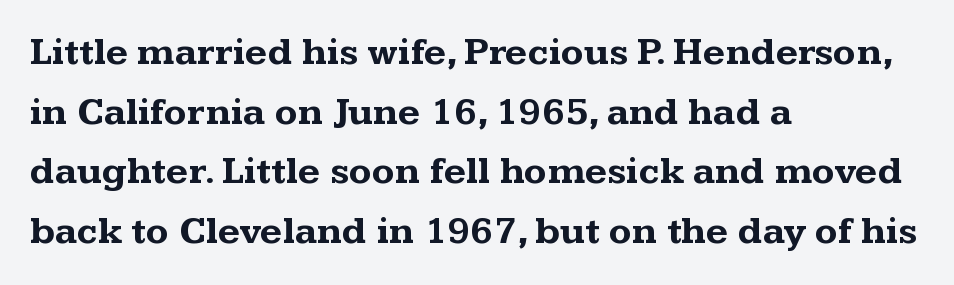
{"serif": "yes", "italic": "no", "bold": "yes", "weight": "bold", "width": "wide", "stroke_contrast": "medium", "x_height": "medium", "monospaced": "no", "underline": "no", "align": "left", "line_spacing": "normal", "line_spacing_ratio": 1.57, "letter_spacing": "normal", "letter_spacing_em": 0.0, "glyph_px": 38}
